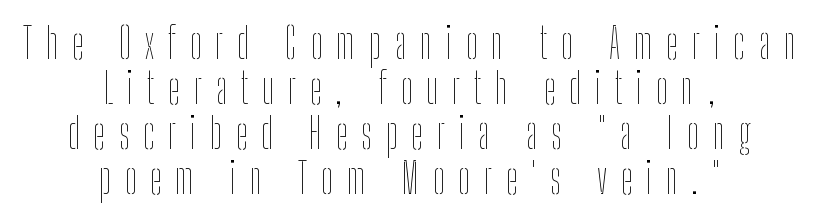
{"italic": "no", "bold": "no", "weight": "thin", "width": "condensed", "stroke_contrast": "low", "x_height": "medium", "monospaced": "no", "underline": "no", "align": "center", "line_spacing": "tight", "line_spacing_ratio": 1.07, "letter_spacing": "wide", "letter_spacing_em": 0.33, "glyph_px": 42}
